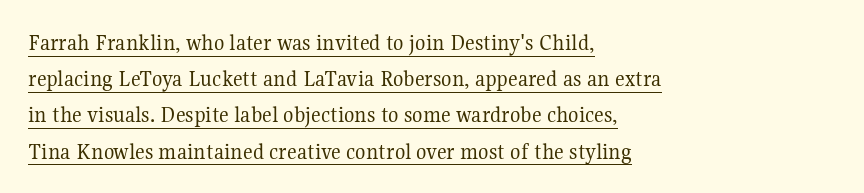
Q: Is the text bold? A: No.
Q: Is the text italic (slanted)? A: No, it is upright.
Q: Is the text underlined? A: Yes.
Q: How is the paragraph aligned? A: Left-aligned.
Q: Is the spacing between letters normal or unusually wide? A: Normal.
Q: Is the spacing between lines tight, normal or loose? A: Normal.
